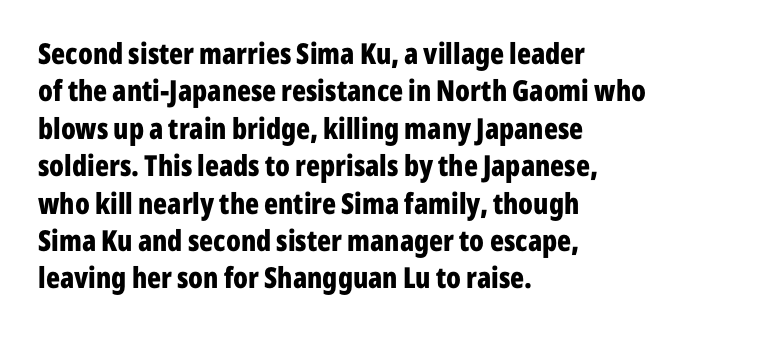
The image shows 29 px bold, condensed sans-serif type, upright; set left-aligned, normal line spacing (1.29x), normal letter spacing, not underlined; low stroke contrast and a medium x-height.
